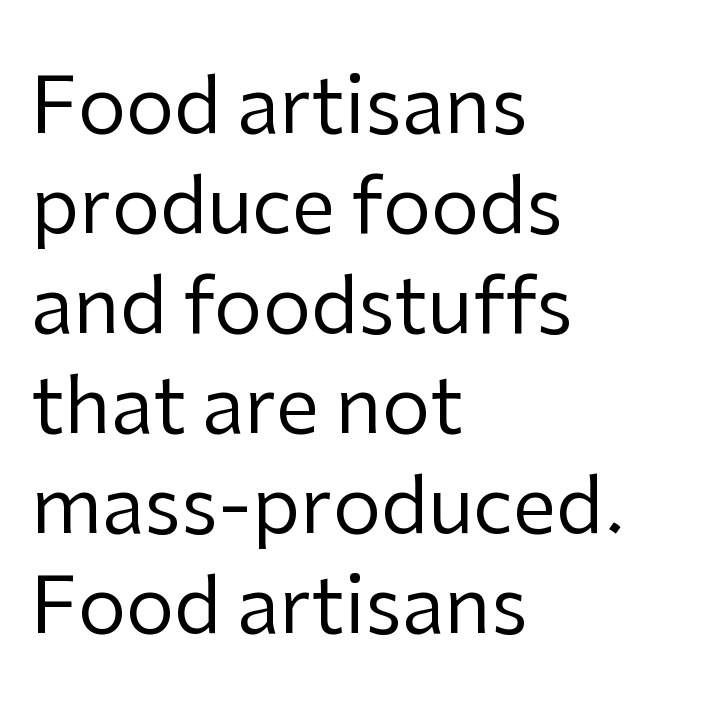
{"serif": "no", "italic": "no", "bold": "no", "weight": "regular", "width": "normal", "stroke_contrast": "low", "x_height": "medium", "monospaced": "no", "underline": "no", "align": "left", "line_spacing": "normal", "line_spacing_ratio": 1.3, "letter_spacing": "normal", "letter_spacing_em": 0.0, "glyph_px": 77}
